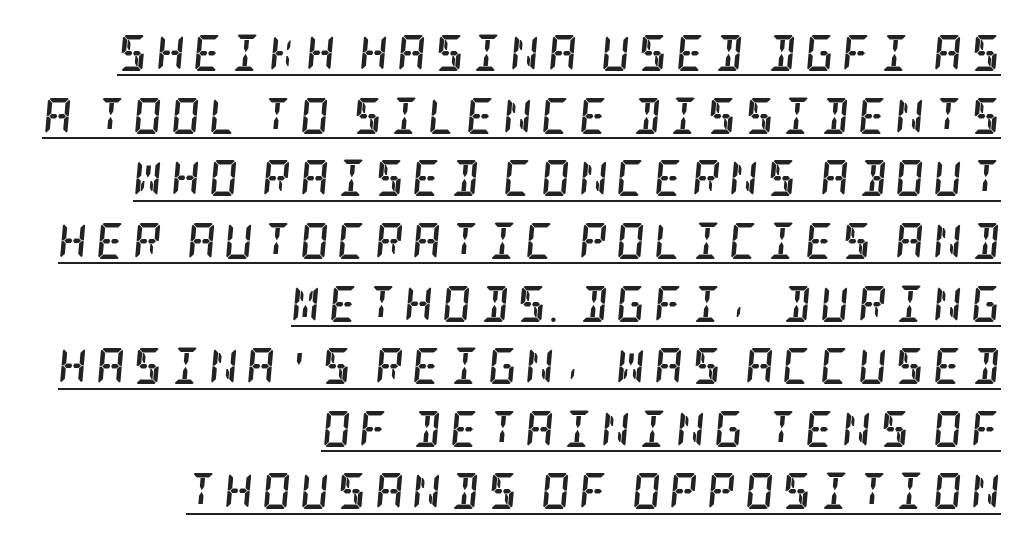
{"serif": "yes", "italic": "yes", "lean": "right", "slant_degrees": 5, "bold": "yes", "weight": "semibold", "width": "condensed", "stroke_contrast": "low", "x_height": "large", "underline": "yes", "align": "right", "line_spacing_ratio": 1.74, "letter_spacing": "wide", "letter_spacing_em": 0.23, "glyph_px": 36}
